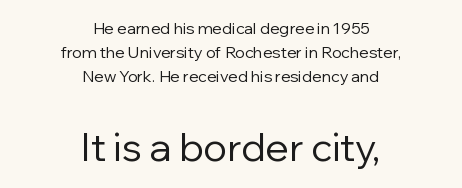
Q: Is the text bold? A: No.
Q: Is the text italic (slanted)? A: No, it is upright.
Q: Is the typeface a serif or a sans-serif typeface? A: Sans-serif.
Q: Is the text underlined? A: No.
Q: How is the paragraph aligned? A: Centered.
Q: Is the spacing between letters normal or unusually wide? A: Normal.
Q: Is the spacing between lines tight, normal or loose? A: Normal.
Q: Which block of text is set in a larger size, the first (top) or the second (bottom)? A: The second (bottom) one.
Q: Width (condensed, normal, or wide)? A: Normal.
Q: Stroke contrast? A: Low.
Q: x-height? A: Medium.
Q: Monospaced? A: No.
